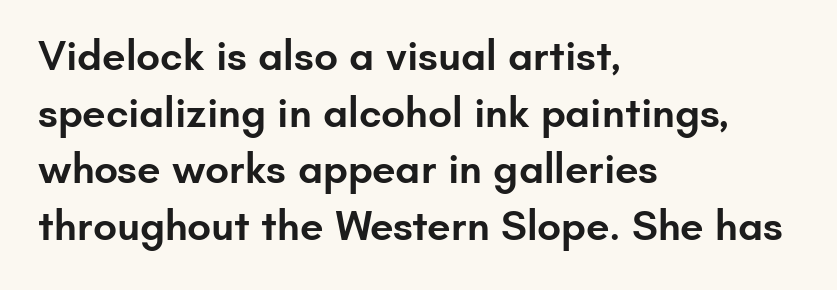
Q: Is the text bold? A: Semi-bold.
Q: Is the text italic (slanted)? A: No, it is upright.
Q: Is the typeface a serif or a sans-serif typeface? A: Sans-serif.
Q: Is the text underlined? A: No.
Q: How is the paragraph aligned? A: Left-aligned.
Q: Is the spacing between letters normal or unusually wide? A: Normal.
Q: Is the spacing between lines tight, normal or loose? A: Normal.
Q: Width (condensed, normal, or wide)? A: Normal.
Q: Stroke contrast? A: Low.
Q: x-height? A: Small.
Q: Monospaced? A: No.
